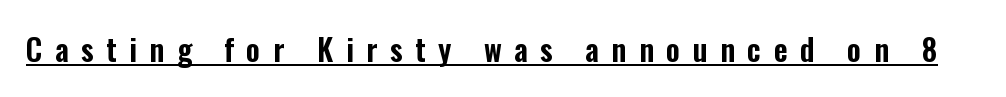
Notice how a bar underscores the lettering throughout. Varying glyph widths throughout — classic text-font behaviour. What kind of face is this? One without serifs — a sans. Words appear elongated and porous because spacing is wide. Ascenders rise straight up at ninety degrees.
